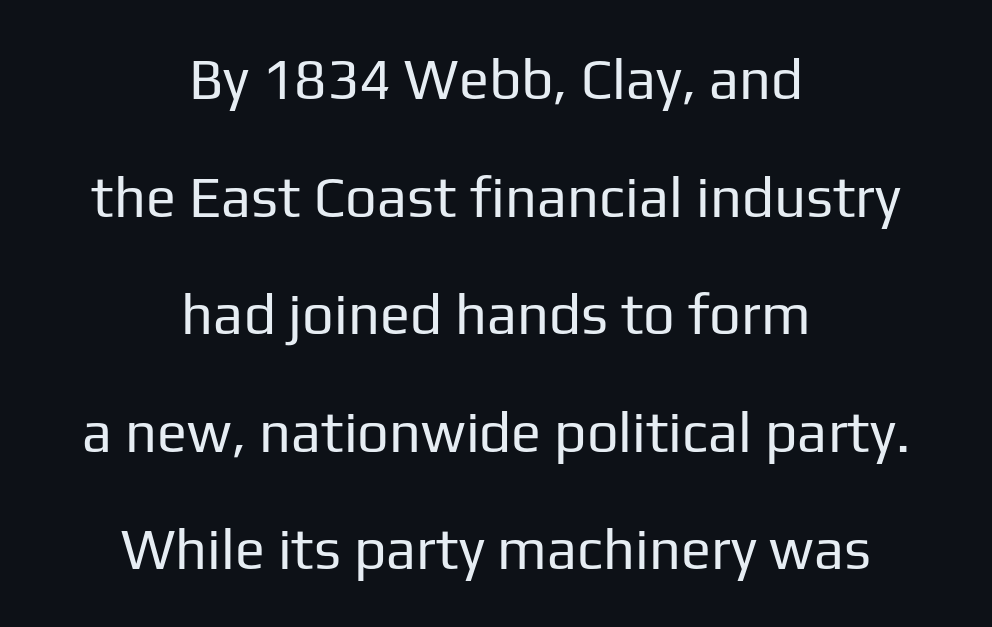
Q: Is the text bold? A: No.
Q: Is the text italic (slanted)? A: No, it is upright.
Q: Is the typeface a serif or a sans-serif typeface? A: Sans-serif.
Q: Is the text underlined? A: No.
Q: How is the paragraph aligned? A: Centered.
Q: Is the spacing between letters normal or unusually wide? A: Normal.
Q: Is the spacing between lines tight, normal or loose? A: Loose.
Q: Width (condensed, normal, or wide)? A: Normal.
Q: Stroke contrast? A: Low.
Q: x-height? A: Medium.
Q: Monospaced? A: No.
